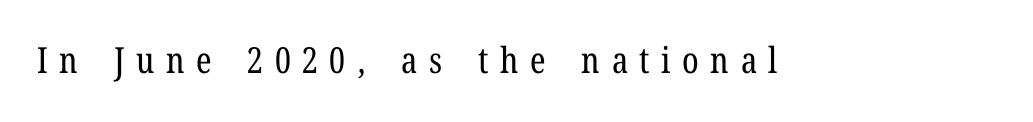
The image shows 36 px regular-weight, condensed serif type, upright; set unusually wide letter spacing (+0.32 em), not underlined; low stroke contrast and a medium x-height.
